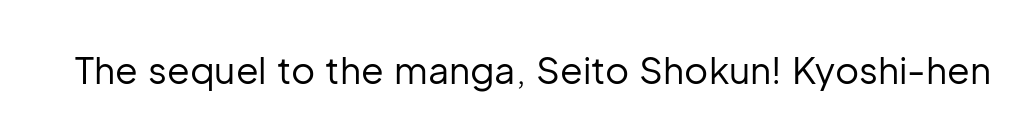
{"serif": "no", "italic": "no", "bold": "no", "weight": "regular", "width": "normal", "stroke_contrast": "low", "x_height": "medium", "monospaced": "no", "underline": "no", "letter_spacing": "normal", "letter_spacing_em": 0.0, "glyph_px": 37}
